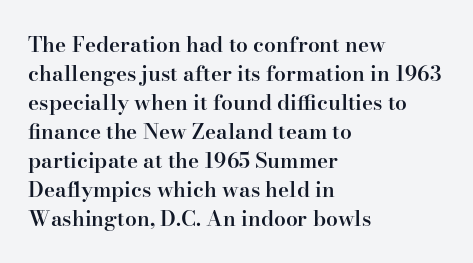
Q: Is the text bold? A: Semi-bold.
Q: Is the text italic (slanted)? A: No, it is upright.
Q: Is the text underlined? A: No.
Q: How is the paragraph aligned? A: Left-aligned.
Q: Is the spacing between letters normal or unusually wide? A: Normal.
Q: Is the spacing between lines tight, normal or loose? A: Normal.
